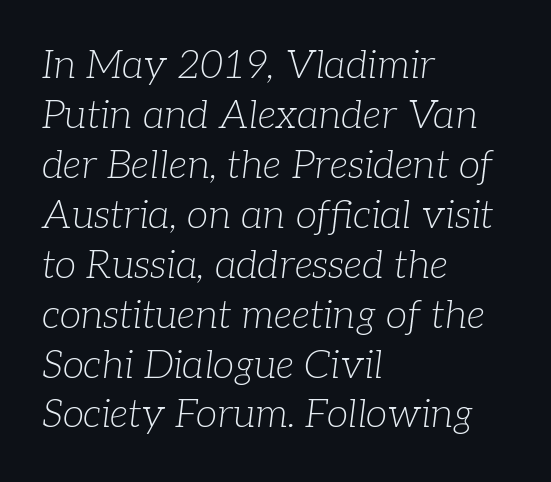
The gap between lines stays unmarked. The lines sit at an ordinary, default distance from one another. The passage shown is typeset with a serif family. The passage shown is not bold in any degree. Spacing between characters is what you'd get straight out of the box.
